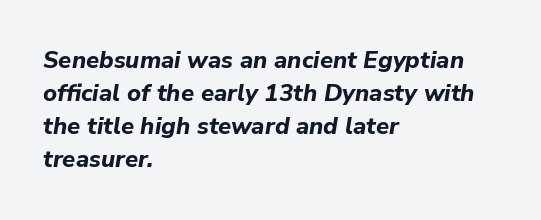
Q: Is the text bold? A: Yes.
Q: Is the text italic (slanted)? A: Yes, it leans right by about 9 degrees.
Q: Is the text underlined? A: No.
Q: How is the paragraph aligned? A: Left-aligned.
Q: Is the spacing between letters normal or unusually wide? A: Normal.
Q: Is the spacing between lines tight, normal or loose? A: Normal.
